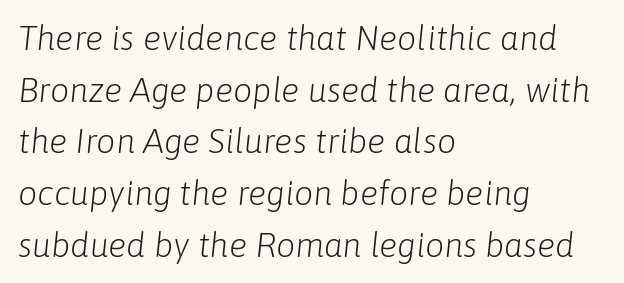
The line texture is even and compact thanks to regular tracking. The setting favours the left margin, as ordinary paragraphs usually do. The face used here is proportionally spaced, like ordinary book or web type. The vertical gap from one line to the next is medium. The words here are not underlined. Does the lettering tilt? It does — this is italic.
